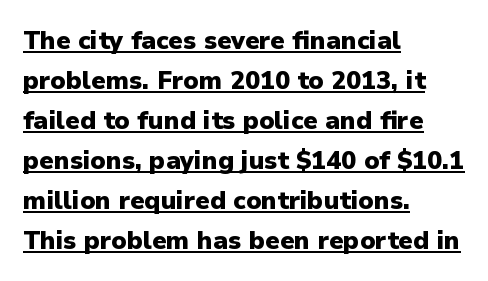
Emphasis is given by a line drawn under the lettering. You'd pick this weight for a headline — it's a proper bold. Does the leading feel generous? No, just average. Characters follow at the spacing the type designer built in.
